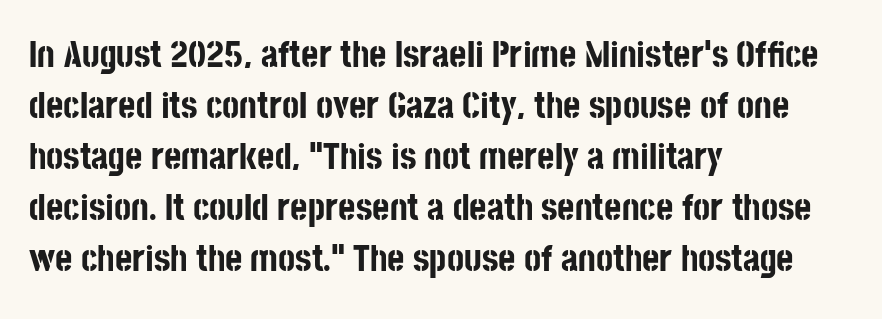
Q: Is the text bold? A: Yes.
Q: Is the text italic (slanted)? A: No, it is upright.
Q: Is the typeface a serif or a sans-serif typeface? A: Sans-serif.
Q: Is the text underlined? A: No.
Q: How is the paragraph aligned? A: Left-aligned.
Q: Is the spacing between letters normal or unusually wide? A: Normal.
Q: Is the spacing between lines tight, normal or loose? A: Normal.
Q: Width (condensed, normal, or wide)? A: Condensed.
Q: Stroke contrast? A: Low.
Q: x-height? A: Large.
Q: Monospaced? A: No.
